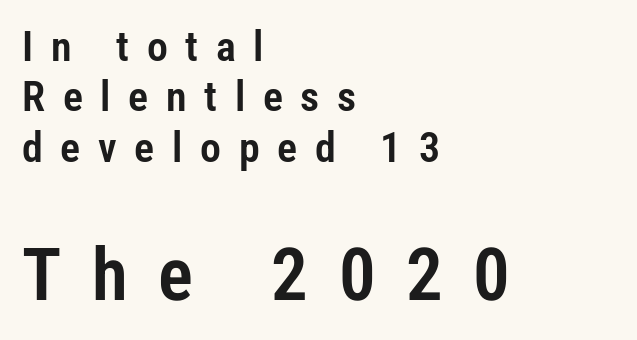
Plain, unruled lines of type. These two chunks differ in scale, with the bottom chunk taking the larger measure. Varying glyph widths throughout — classic text-font behaviour. Typographically, this falls in the sans-serif category. Style check: upright.
